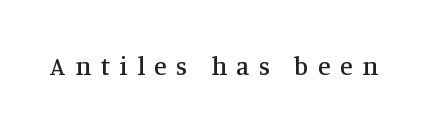
Q: Is the text italic (slanted)? A: No, it is upright.
Q: Is the text underlined? A: No.
Q: Is the spacing between letters normal or unusually wide? A: Unusually wide.
